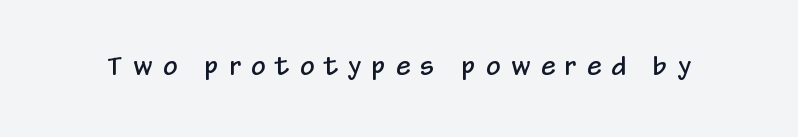
The image shows 25 px text type, upright; set unusually wide letter spacing (+0.43 em), not underlined.
